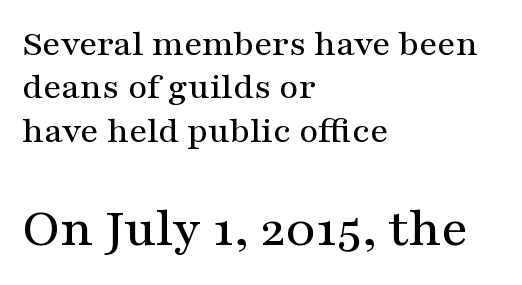
Q: Is the text italic (slanted)? A: No, it is upright.
Q: Is the typeface a serif or a sans-serif typeface? A: Serif.
Q: Is the text underlined? A: No.
Q: How is the paragraph aligned? A: Left-aligned.
Q: Is the spacing between letters normal or unusually wide? A: Normal.
Q: Which block of text is set in a larger size, the first (top) or the second (bottom)? A: The second (bottom) one.
Q: Width (condensed, normal, or wide)? A: Wide.
Q: Stroke contrast? A: Medium.
Q: x-height? A: Medium.
Q: Monospaced? A: No.
